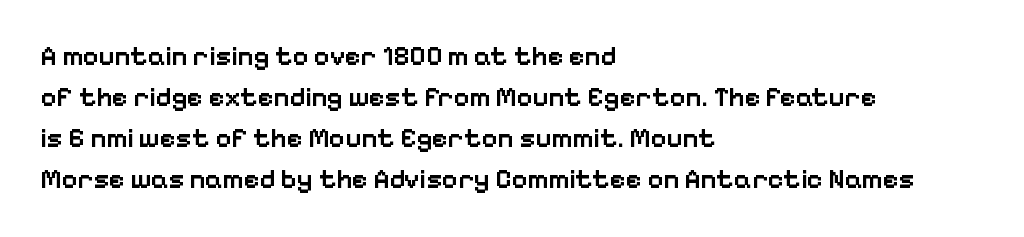
Q: Is the text bold? A: Semi-bold.
Q: Is the text italic (slanted)? A: No, it is upright.
Q: Is the text underlined? A: No.
Q: How is the paragraph aligned? A: Left-aligned.
Q: Is the spacing between letters normal or unusually wide? A: Normal.
Q: Is the spacing between lines tight, normal or loose? A: Normal.
